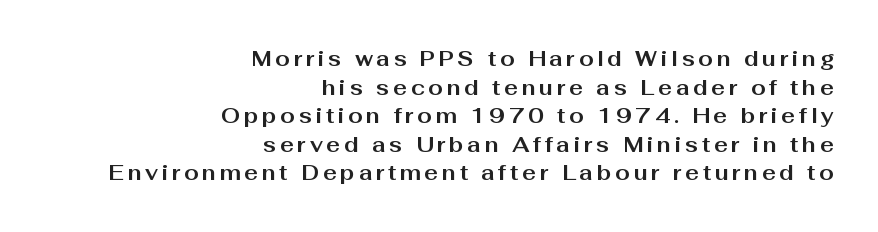
The area under the type is left untouched. The paragraph has a hard right edge and a soft left edge. Typographic density is high because the face is bold. Interline gaps are of average width in this sample. Posture: upright roman.
